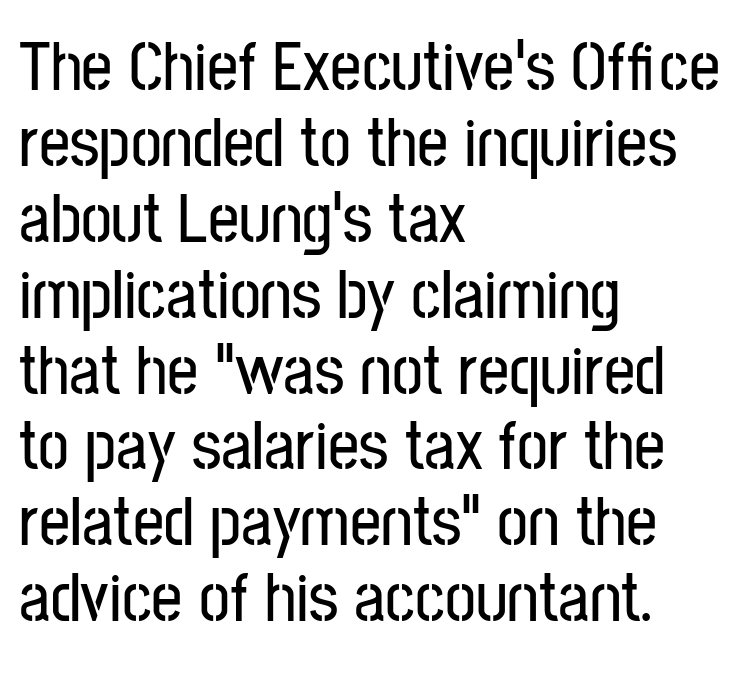
Q: Is the text italic (slanted)? A: No, it is upright.
Q: Is the typeface a serif or a sans-serif typeface? A: Sans-serif.
Q: Is the text underlined? A: No.
Q: How is the paragraph aligned? A: Left-aligned.
Q: Is the spacing between letters normal or unusually wide? A: Normal.
Q: Is the spacing between lines tight, normal or loose? A: Tight.
Q: Width (condensed, normal, or wide)? A: Condensed.
Q: Stroke contrast? A: Low.
Q: x-height? A: Medium.
Q: Monospaced? A: No.
